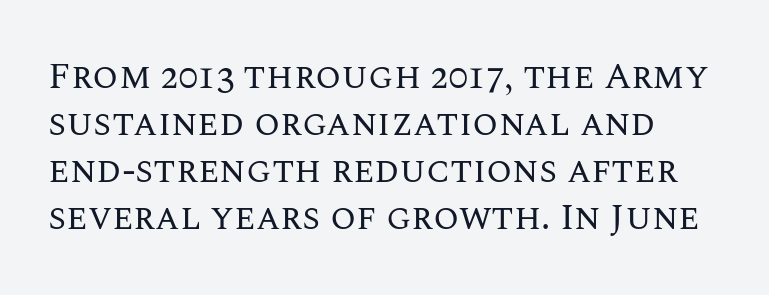
The image shows 37 px regular-weight type, upright; set normal line spacing (1.27x), normal letter spacing, not underlined; medium stroke contrast and a large x-height.
